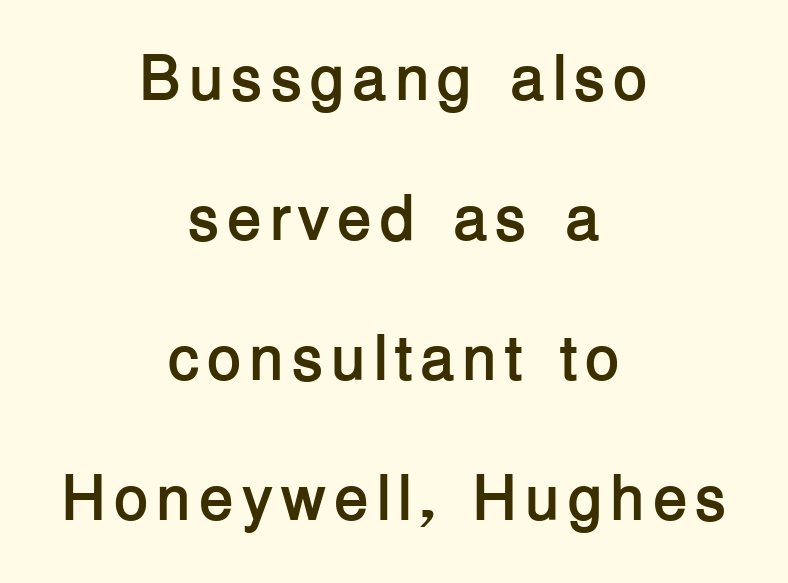
The image shows 64 px semibold sans-serif type, upright; set centered, loose line spacing (2.19x), not underlined; low stroke contrast and a medium x-height.
